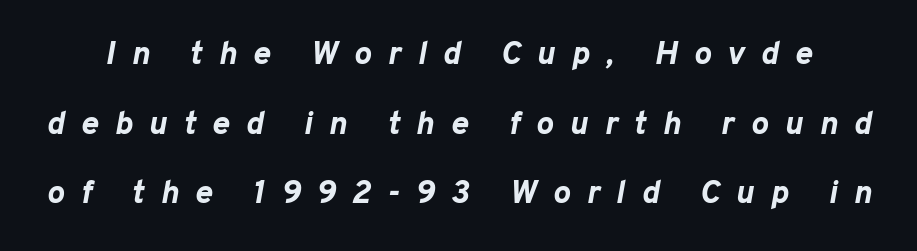
{"italic": "yes", "lean": "right", "slant_degrees": 10, "bold": "yes", "weight": "bold", "width": "normal", "stroke_contrast": "low", "x_height": "medium", "monospaced": "no", "underline": "no", "line_spacing": "loose", "line_spacing_ratio": 2.11, "letter_spacing": "wide", "letter_spacing_em": 0.49, "glyph_px": 33}
